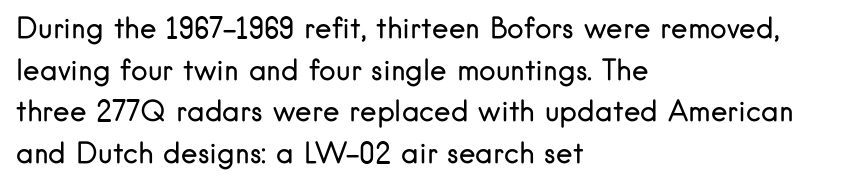
Q: Is the text bold? A: No.
Q: Is the text italic (slanted)? A: No, it is upright.
Q: Is the typeface a serif or a sans-serif typeface? A: Sans-serif.
Q: Is the text underlined? A: No.
Q: How is the paragraph aligned? A: Left-aligned.
Q: Is the spacing between letters normal or unusually wide? A: Normal.
Q: Is the spacing between lines tight, normal or loose? A: Normal.
Q: Width (condensed, normal, or wide)? A: Normal.
Q: Stroke contrast? A: Low.
Q: x-height? A: Small.
Q: Monospaced? A: No.
